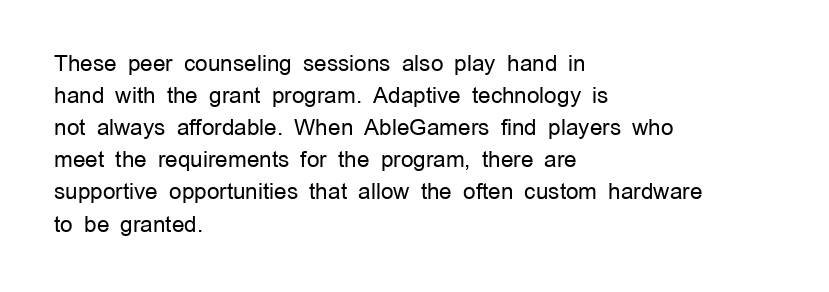
{"italic": "no", "bold": "no", "underline": "no", "align": "left", "line_spacing": "normal", "line_spacing_ratio": 1.46, "letter_spacing": "normal", "letter_spacing_em": 0.0, "glyph_px": 22}
